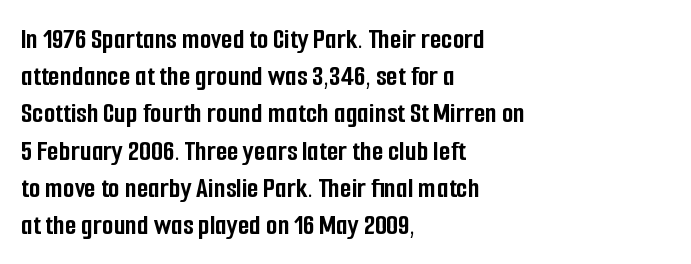
The zone under the glyphs is completely vacant. No feet cap the strokes, marking this as sans-serif type. Think of a printed novel: that variable character pitch is what you see here. The compositor pushed each line to the left boundary. The type sits square on the baseline with zero lean. The sample has been set heavy, in full bold.
